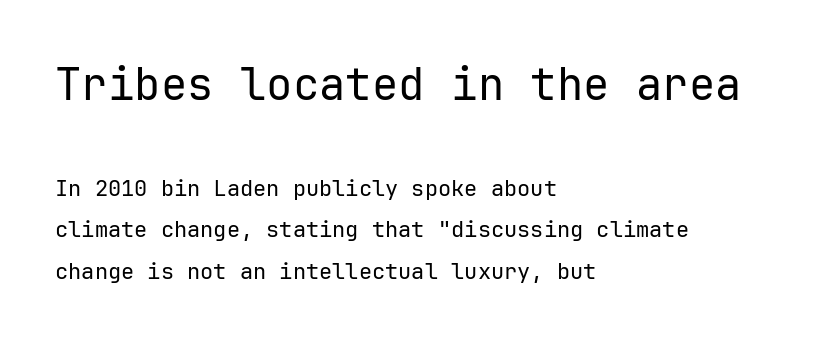
The image shows 44 px regular-weight sans-serif type, upright, monospaced; set left-aligned, line spacing 1.88x, normal letter spacing, not underlined; the first (top) block is 2.0x larger; low stroke contrast and a medium x-height.
